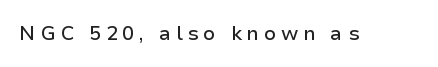
{"italic": "no", "underline": "no", "letter_spacing": "wide", "letter_spacing_em": 0.22, "glyph_px": 20}
